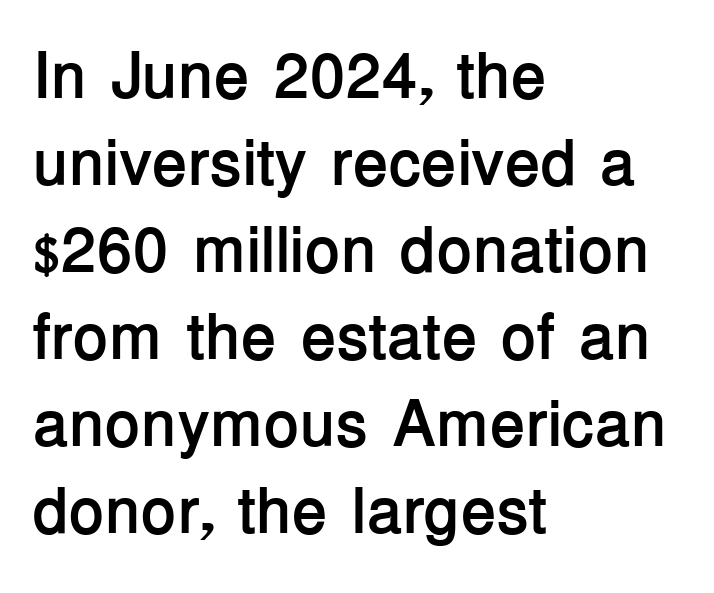
The image shows 65 px semibold sans-serif type, upright; set left-aligned, normal line spacing (1.34x), normal letter spacing, not underlined; low stroke contrast and a medium x-height.
